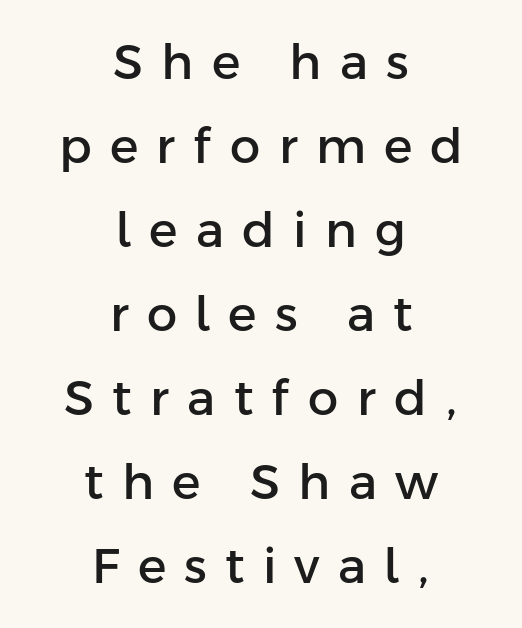
The image shows 48 px sans-serif type, upright; set centered, line spacing 1.75x, unusually wide letter spacing (+0.38 em), not underlined; low stroke contrast and a medium x-height.
